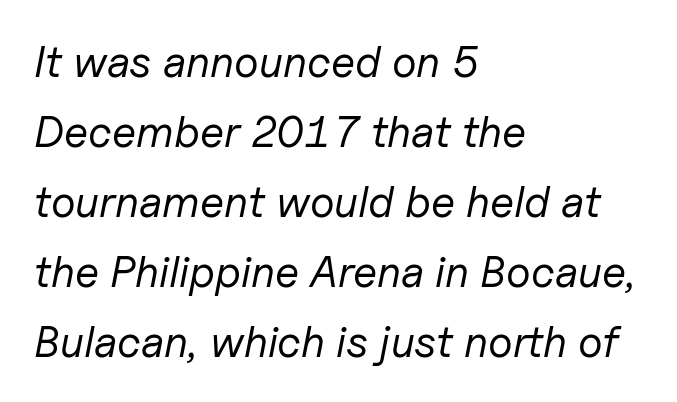
The line-height multiplier appears to be the usual default. Nobody drew a line under any word here. Characters are canted at an angle relative to the baseline's perpendicular. How are the letters spaced? Ordinarily, with no added tracking.
